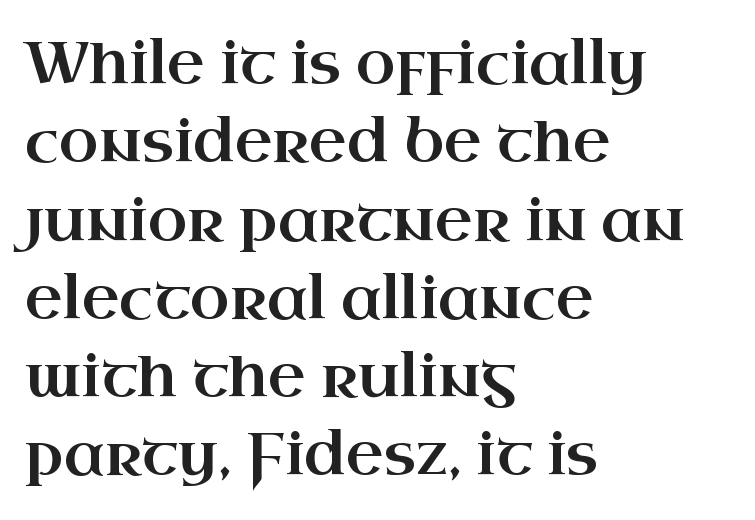
Q: Is the text italic (slanted)? A: No, it is upright.
Q: Is the typeface a serif or a sans-serif typeface? A: Serif.
Q: Is the text underlined? A: No.
Q: How is the paragraph aligned? A: Left-aligned.
Q: Is the spacing between letters normal or unusually wide? A: Normal.
Q: Is the spacing between lines tight, normal or loose? A: Normal.
Q: Width (condensed, normal, or wide)? A: Wide.
Q: Stroke contrast? A: High.
Q: x-height? A: Small.
Q: Monospaced? A: No.
